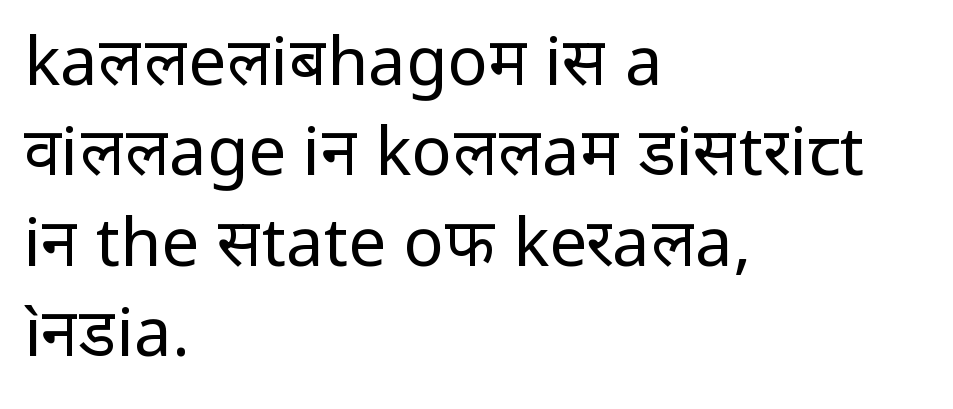
{"serif": "no", "italic": "no", "bold": "no", "weight": "regular", "width": "normal", "stroke_contrast": "low", "x_height": "medium", "monospaced": "no", "underline": "no", "align": "left", "line_spacing": "normal", "line_spacing_ratio": 1.35, "letter_spacing": "normal", "letter_spacing_em": 0.0, "glyph_px": 67}
